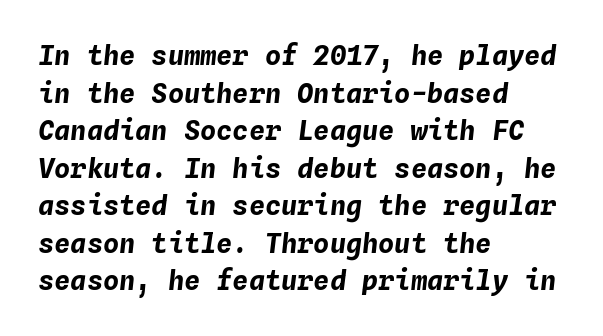
Between one letter and the next there's only the usual sliver of space. When letters slant like this, we call the style italic. Line beginnings align vertically; line endings do not. Descenders are the only things crossing below the line. Compared with typical paragraphs, the rows here are spaced about the same.
